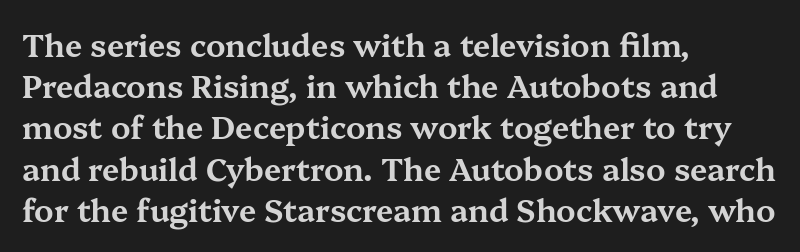
The image shows 31 px wide serif type, upright; set left-aligned, normal line spacing (1.33x), normal letter spacing, not underlined; medium stroke contrast and a medium x-height.
